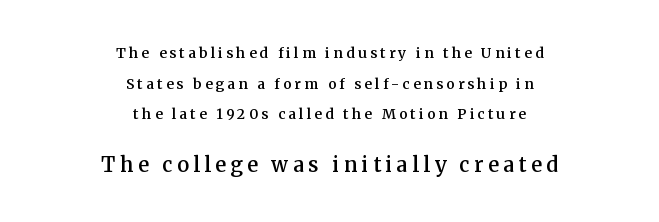
Q: Is the text bold? A: Semi-bold.
Q: Is the text italic (slanted)? A: No, it is upright.
Q: Is the text underlined? A: No.
Q: How is the paragraph aligned? A: Centered.
Q: Is the spacing between letters normal or unusually wide? A: Unusually wide.
Q: Is the spacing between lines tight, normal or loose? A: Loose.
Q: Which block of text is set in a larger size, the first (top) or the second (bottom)? A: The second (bottom) one.
